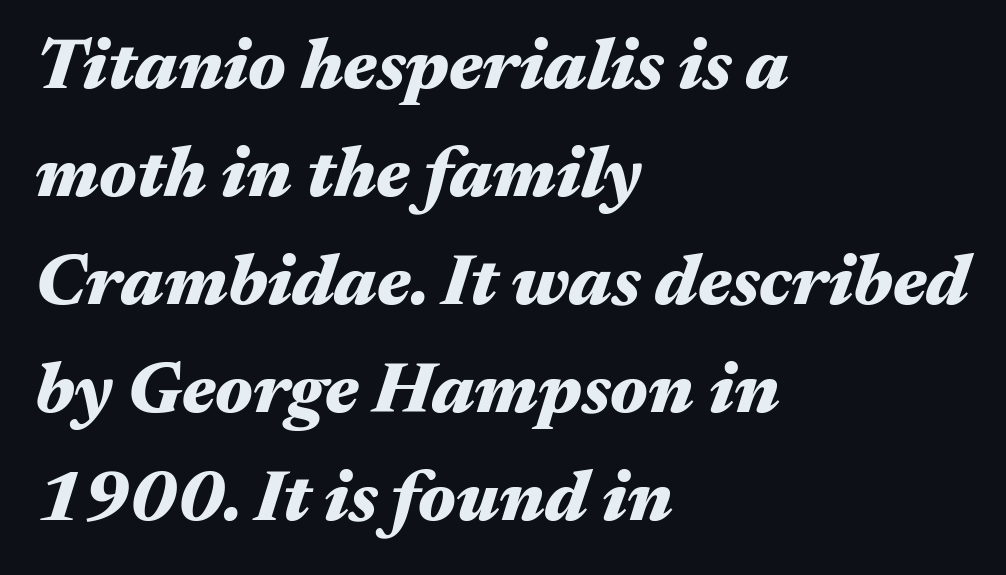
Q: Is the text bold? A: Yes.
Q: Is the text italic (slanted)? A: Yes, it leans right by about 17 degrees.
Q: Is the text underlined? A: No.
Q: How is the paragraph aligned? A: Left-aligned.
Q: Is the spacing between letters normal or unusually wide? A: Normal.
Q: Is the spacing between lines tight, normal or loose? A: Normal.
Q: Width (condensed, normal, or wide)? A: Wide.
Q: Stroke contrast? A: Medium.
Q: x-height? A: Medium.
Q: Monospaced? A: No.
